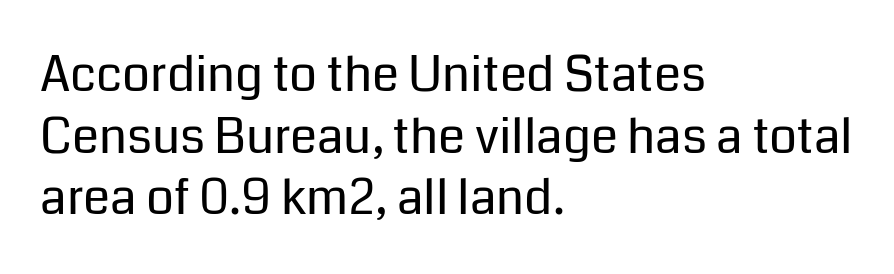
All the whitespace from short lines collects on the right. These glyphs show unthickened strokes, regular width or finer. Looks like regular typesetting: each glyph gets only the width it needs. Underline: absent. The gaps between neighbouring characters are ordinary and unremarkable.
